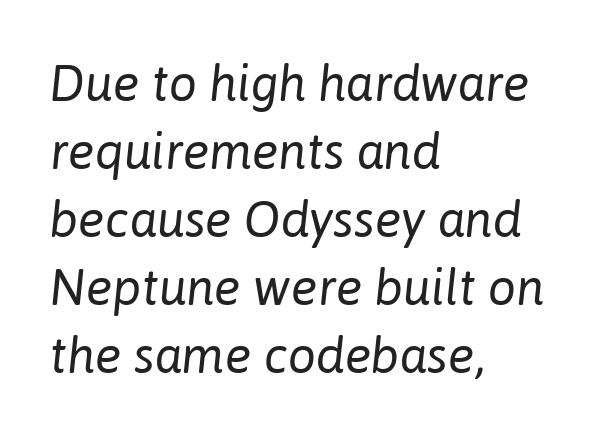
The image shows 50 px regular-weight type, italic (leaning right); set left-aligned, normal line spacing (1.36x), normal letter spacing, not underlined; low stroke contrast and a medium x-height.
